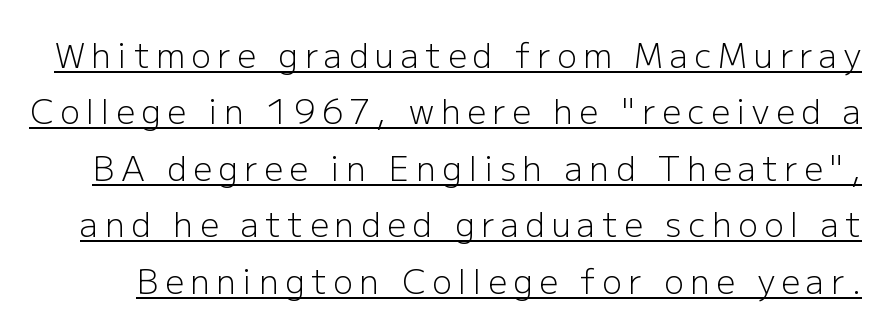
Q: Is the text bold? A: No.
Q: Is the text italic (slanted)? A: No, it is upright.
Q: Is the typeface a serif or a sans-serif typeface? A: Sans-serif.
Q: Is the text underlined? A: Yes.
Q: Is the spacing between letters normal or unusually wide? A: Unusually wide.
Q: Width (condensed, normal, or wide)? A: Normal.
Q: Stroke contrast? A: Low.
Q: x-height? A: Medium.
Q: Monospaced? A: No.
